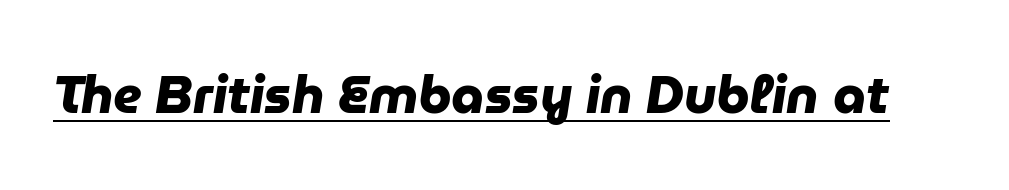
{"serif": "no", "bold": "yes", "weight": "heavy", "width": "normal", "stroke_contrast": "low", "x_height": "medium", "monospaced": "no", "underline": "yes", "letter_spacing": "normal", "letter_spacing_em": 0.0, "glyph_px": 52}
